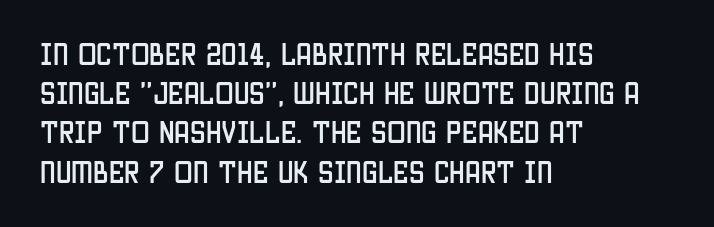
The image shows 25 px text type, upright; set left-aligned, normal line spacing (1.57x), normal letter spacing, not underlined.
